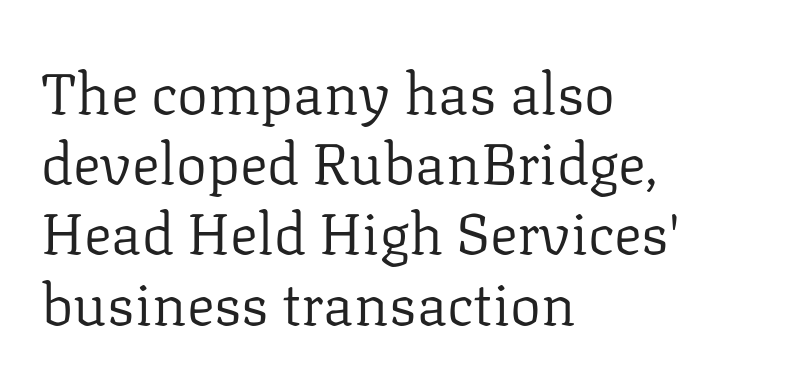
Q: Is the text bold? A: No.
Q: Is the text italic (slanted)? A: No, it is upright.
Q: Is the typeface a serif or a sans-serif typeface? A: Serif.
Q: Is the text underlined? A: No.
Q: How is the paragraph aligned? A: Left-aligned.
Q: Is the spacing between letters normal or unusually wide? A: Normal.
Q: Width (condensed, normal, or wide)? A: Normal.
Q: Stroke contrast? A: Low.
Q: x-height? A: Medium.
Q: Monospaced? A: No.
